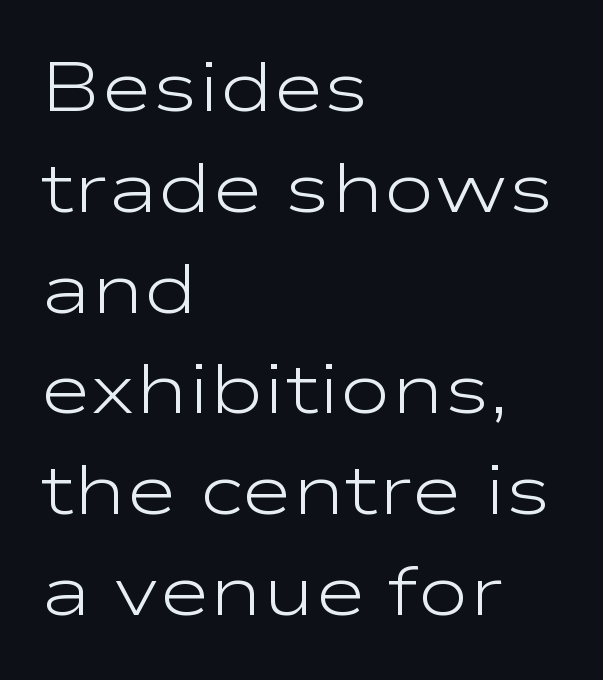
The image shows 70 px light, wide sans-serif type, upright; set left-aligned, normal line spacing (1.44x), normal letter spacing, not underlined; low stroke contrast and a medium x-height.
